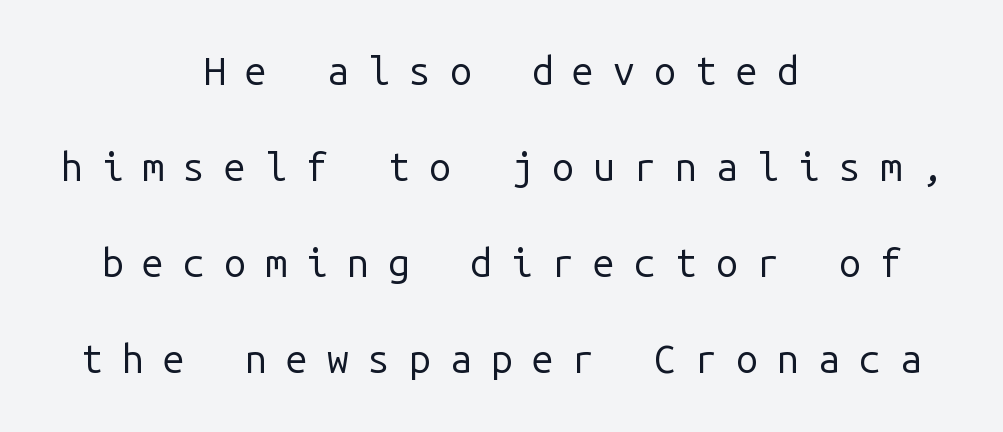
{"serif": "no", "italic": "no", "bold": "no", "weight": "regular", "width": "normal", "stroke_contrast": "low", "x_height": "medium", "monospaced": "yes", "underline": "no", "align": "center", "line_spacing": "loose", "line_spacing_ratio": 2.46, "letter_spacing": "wide", "letter_spacing_em": 0.49, "glyph_px": 39}
